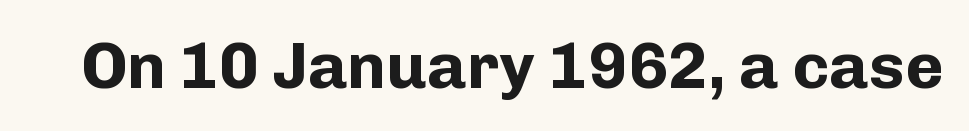
Standard letterfit; no display-style spreading of the glyphs. Character widths vary here, with narrow letters taking less room than wide ones. Emphasis by weight is at full strength: bold. The glyphs are unaccompanied by any horizontal stroke below them. Vertical strokes here are truly vertical. The font family rendered here belongs to the sans-serif group.
